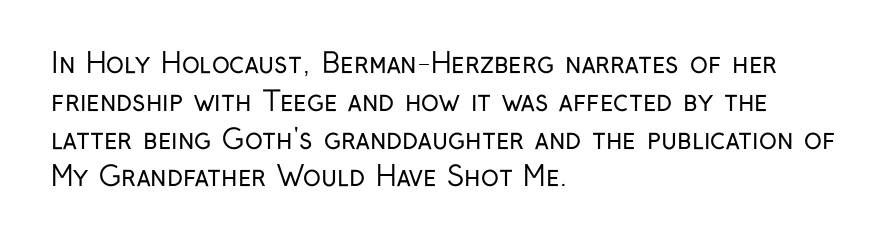
Q: Is the text bold? A: No.
Q: Is the text italic (slanted)? A: No, it is upright.
Q: Is the text underlined? A: No.
Q: How is the paragraph aligned? A: Left-aligned.
Q: Is the spacing between letters normal or unusually wide? A: Normal.
Q: Is the spacing between lines tight, normal or loose? A: Normal.
